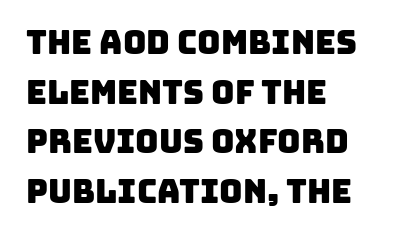
Check under the words: just untouched page. Visually the block forms a straight wall on the left and a jagged coastline on the right. Each letter keeps its own natural width here, so spacing adapts to shape. There is no visible air inserted between adjacent glyphs. No feet cap the strokes, marking this as sans-serif type. Reading down the column, the eye jumps a familiar distance to each next line.
